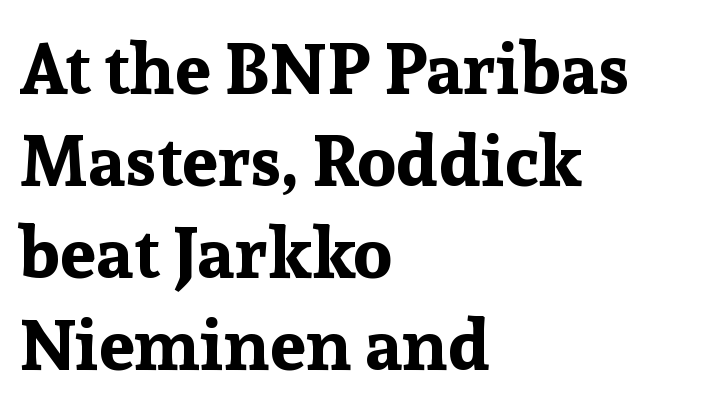
{"serif": "yes", "italic": "no", "bold": "yes", "weight": "bold", "width": "normal", "stroke_contrast": "low", "x_height": "medium", "monospaced": "no", "underline": "no", "align": "left", "line_spacing": "normal", "line_spacing_ratio": 1.28, "letter_spacing": "normal", "letter_spacing_em": 0.0, "glyph_px": 72}
